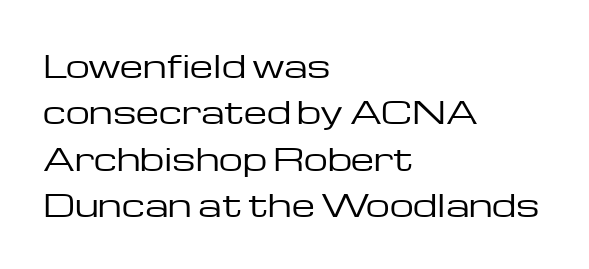
The image shows 30 px regular-weight, wide sans-serif type, upright; set left-aligned, normal line spacing (1.55x), normal letter spacing, not underlined; low stroke contrast and a medium x-height.
